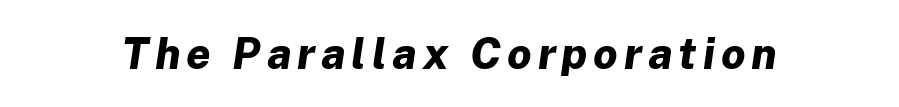
Q: Is the text bold? A: Yes.
Q: Is the text italic (slanted)? A: Yes, it leans right by about 8 degrees.
Q: Is the text underlined? A: No.
Q: Width (condensed, normal, or wide)? A: Normal.
Q: Stroke contrast? A: Low.
Q: x-height? A: Medium.
Q: Monospaced? A: No.
